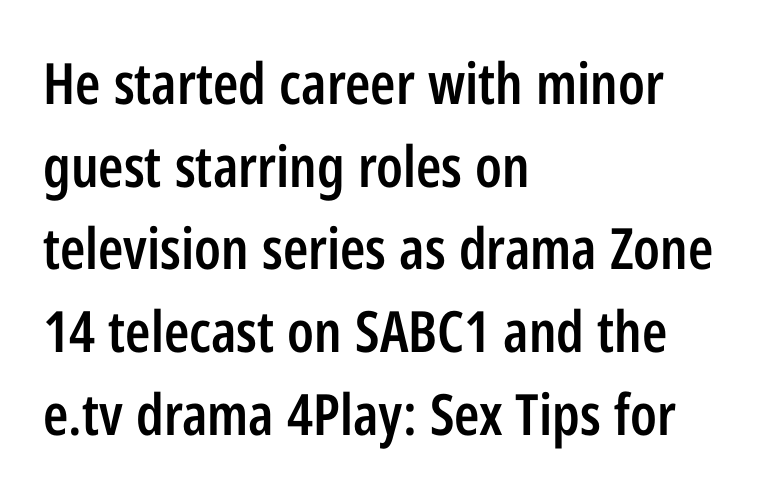
The image shows 57 px semibold, condensed sans-serif type, upright; set left-aligned, normal line spacing (1.45x), normal letter spacing, not underlined; low stroke contrast and a medium x-height.
